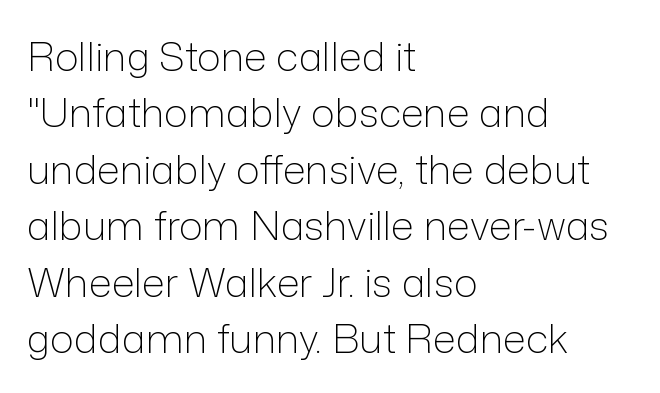
{"serif": "no", "italic": "no", "bold": "no", "weight": "light", "width": "normal", "stroke_contrast": "low", "x_height": "medium", "monospaced": "no", "underline": "no", "align": "left", "line_spacing": "normal", "line_spacing_ratio": 1.41, "letter_spacing": "normal", "letter_spacing_em": 0.0, "glyph_px": 40}
